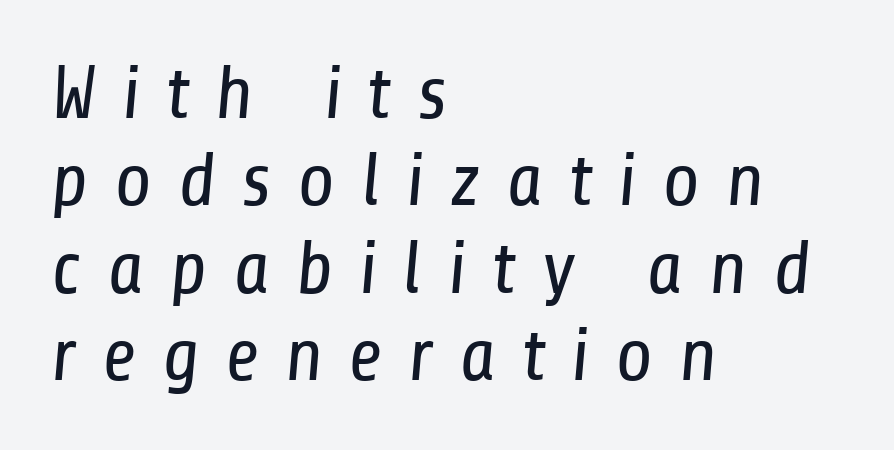
The image shows 76 px regular-weight, condensed sans-serif type; set left-aligned, tight line spacing (1.15x), unusually wide letter spacing (+0.33 em), not underlined; low stroke contrast and a medium x-height.
